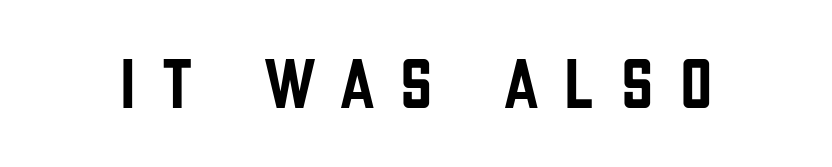
The image shows 71 px condensed sans-serif type, upright; set unusually wide letter spacing (+0.37 em), not underlined; low stroke contrast and a large x-height.
